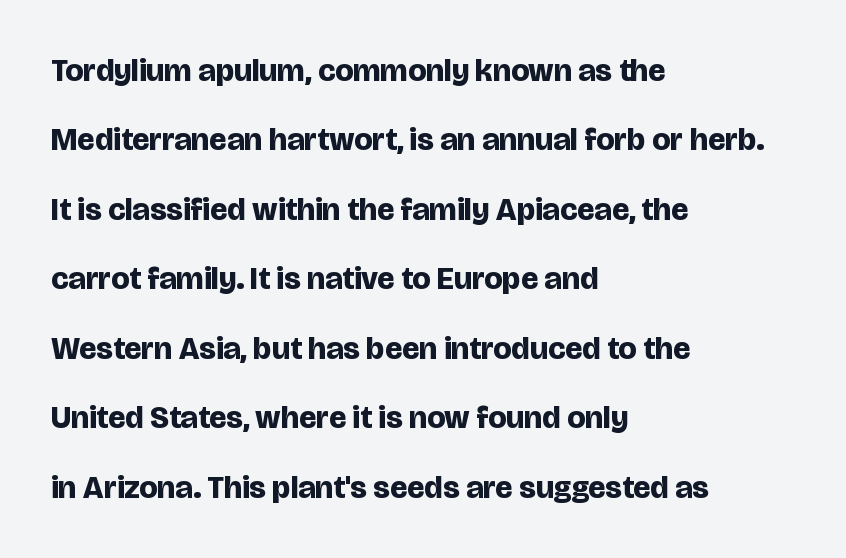
Clear beneath every line of the passage. The characters look thick and weighty, a clear bold. A typesetter would label this face a sans. Words appear dense and cohesive because spacing is normal. If you drew a line through each stem, it would be perfectly vertical.
